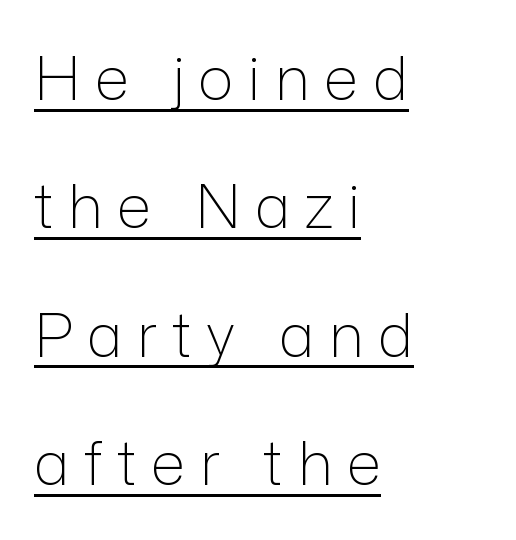
Q: Is the text bold? A: No.
Q: Is the text italic (slanted)? A: No, it is upright.
Q: Is the typeface a serif or a sans-serif typeface? A: Sans-serif.
Q: Is the text underlined? A: Yes.
Q: How is the paragraph aligned? A: Left-aligned.
Q: Is the spacing between letters normal or unusually wide? A: Unusually wide.
Q: Is the spacing between lines tight, normal or loose? A: Loose.
Q: Width (condensed, normal, or wide)? A: Normal.
Q: Stroke contrast? A: Low.
Q: x-height? A: Medium.
Q: Monospaced? A: No.
